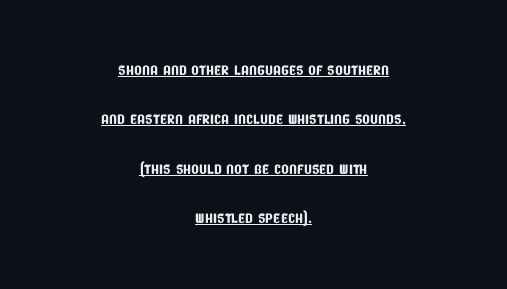
Q: Is the text underlined? A: Yes.
Q: How is the paragraph aligned? A: Centered.
Q: Is the spacing between letters normal or unusually wide? A: Normal.
Q: Is the spacing between lines tight, normal or loose? A: Loose.
